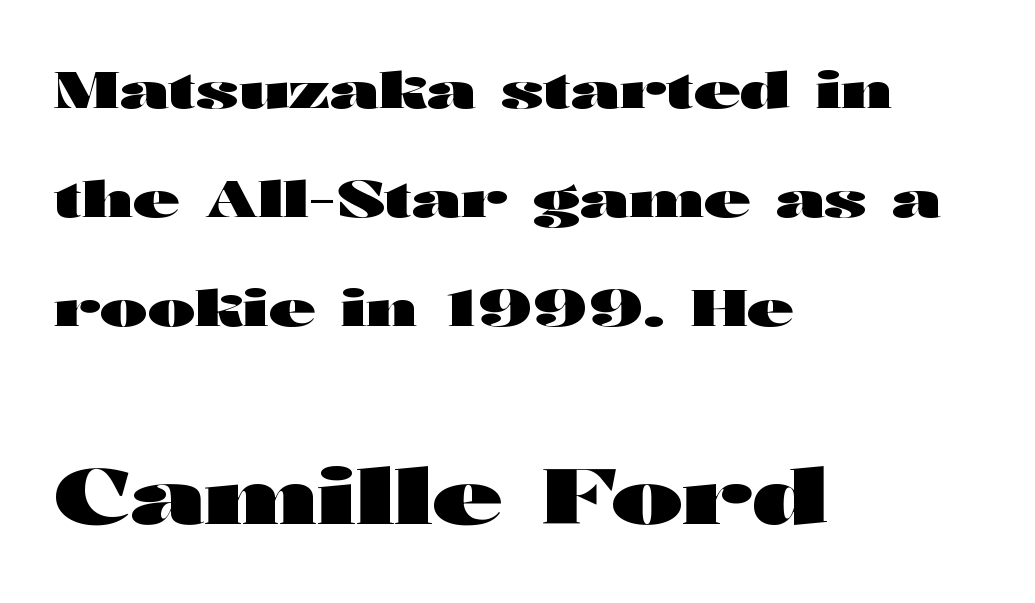
The designer dialed line spacing up above the default. Quick note: not italic, upright. The horizontal fit of the characters is conventional and even. Line beginnings align vertically; line endings do not. In this sample the second text group is rendered at the bigger scale.
